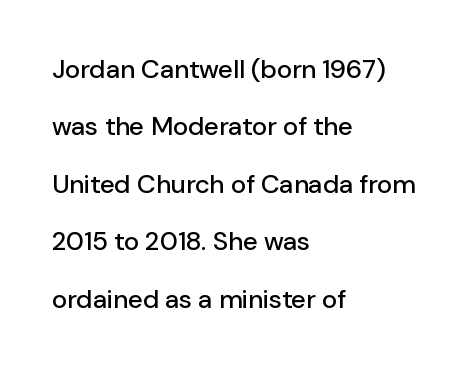
Q: Is the text italic (slanted)? A: No, it is upright.
Q: Is the text underlined? A: No.
Q: How is the paragraph aligned? A: Left-aligned.
Q: Is the spacing between letters normal or unusually wide? A: Normal.
Q: Is the spacing between lines tight, normal or loose? A: Loose.
